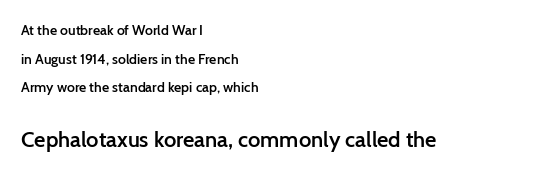
{"italic": "no", "bold": "semi", "underline": "no", "align": "left", "line_spacing": "loose", "line_spacing_ratio": 2.05, "letter_spacing": "normal", "letter_spacing_em": 0.0, "larger_block": "second", "size_ratio": 1.57, "glyph_px": 22}
